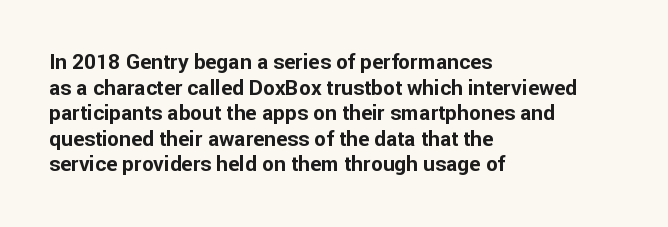
Q: Is the text bold? A: Yes.
Q: Is the text italic (slanted)? A: No, it is upright.
Q: Is the text underlined? A: No.
Q: How is the paragraph aligned? A: Left-aligned.
Q: Is the spacing between letters normal or unusually wide? A: Normal.
